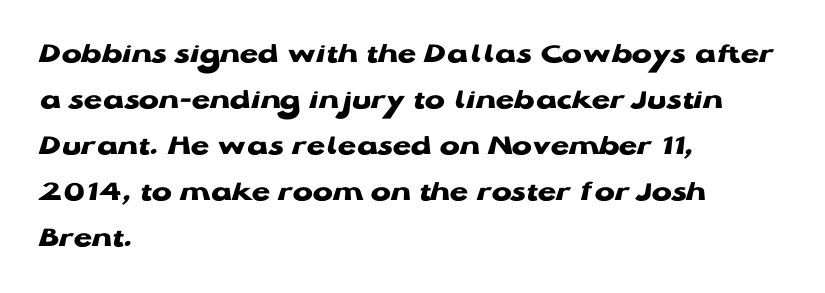
Set as a true bold cut, around the 700 mark. The block of text has a typical density, with ordinary space between rows. This rendering features lettering with no underline. Standard letterfit; no display-style spreading of the glyphs.
